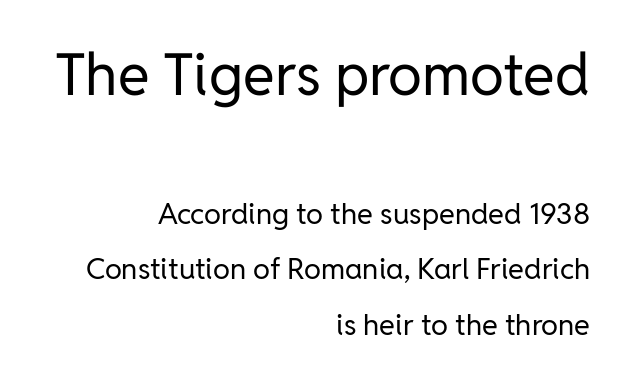
{"serif": "no", "italic": "no", "bold": "no", "weight": "regular", "width": "normal", "stroke_contrast": "low", "x_height": "medium", "monospaced": "no", "underline": "no", "align": "right", "line_spacing": "loose", "line_spacing_ratio": 1.92, "letter_spacing": "normal", "letter_spacing_em": 0.0, "larger_block": "first", "size_ratio": 2.0, "glyph_px": 58}
